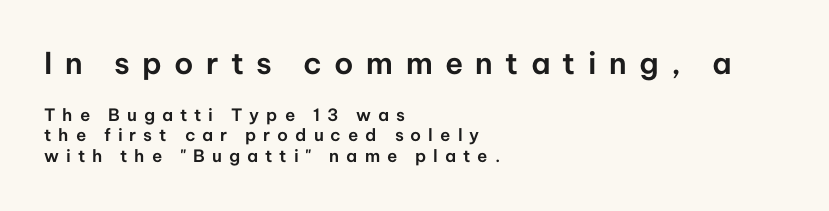
The image shows 30 px sans-serif type, upright; set left-aligned, line spacing 1.2x, unusually wide letter spacing (+0.41 em), not underlined; the first (top) block is 1.76x larger; low stroke contrast and a medium x-height.
